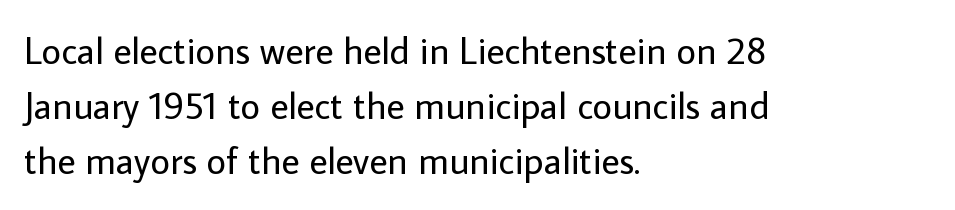
{"serif": "no", "italic": "no", "bold": "no", "weight": "regular", "width": "normal", "stroke_contrast": "low", "x_height": "medium", "monospaced": "no", "underline": "no", "align": "left", "line_spacing": "normal", "line_spacing_ratio": 1.45, "letter_spacing": "normal", "letter_spacing_em": 0.0, "glyph_px": 38}
